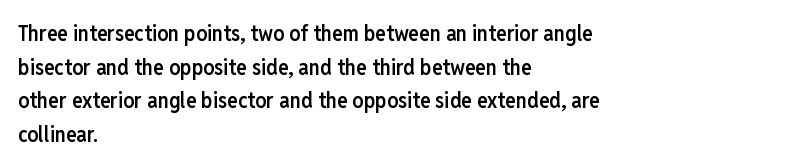
Every character sits straight up, as roman type does. Does extra space separate the letters? No, they use regular spacing. A somewhat darkened texture: the type is semibold rather than bold. A typesetter would call this leading conventional body-copy spacing.
